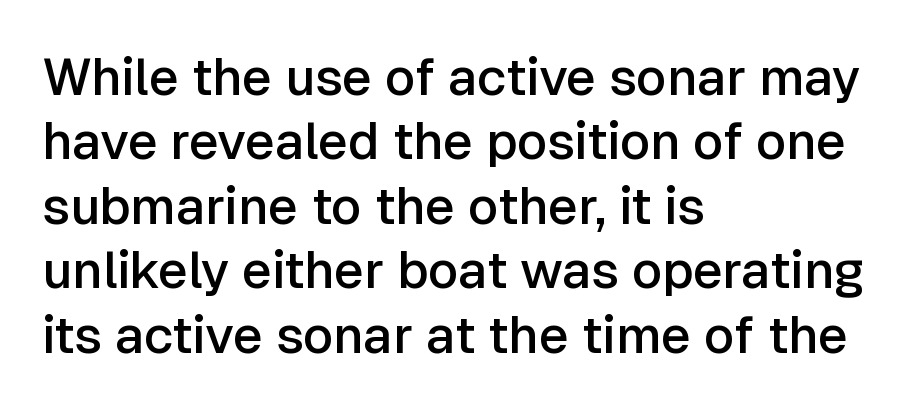
The image shows 52 px semibold sans-serif type, upright; set left-aligned, line spacing 1.24x, normal letter spacing, not underlined; low stroke contrast and a medium x-height.
